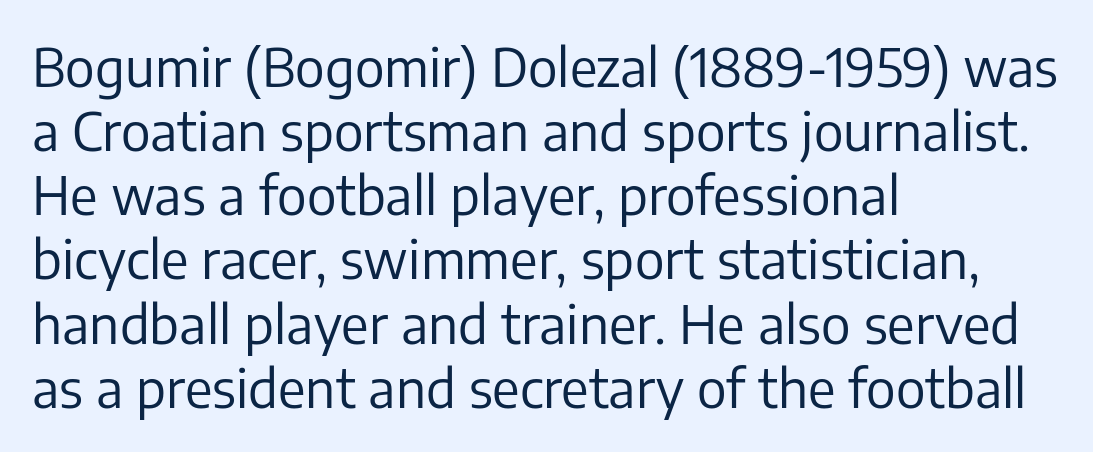
The image shows 53 px regular-weight sans-serif type, upright; set left-aligned, line spacing 1.21x, normal letter spacing, not underlined; low stroke contrast and a medium x-height.
